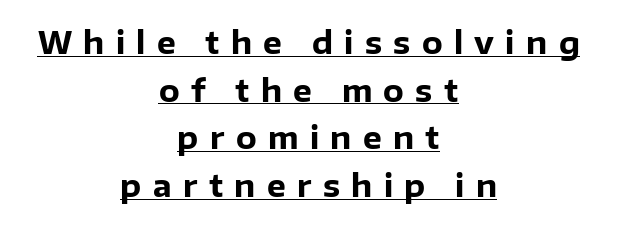
Does extra space separate the letters? Yes, quite a lot of it. Here the designer chose a conventional face with non-uniform glyph widths. You can tell it's not italic because the verticals are truly vertical. Evenly set lines give the paragraph a standard silhouette.
